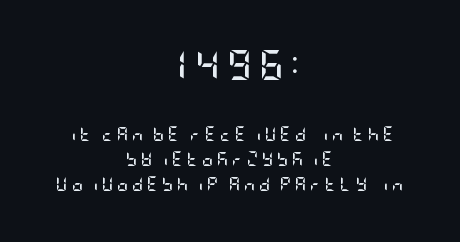
Weight check: bold — yes, fully. Observe the wide spacing: letters keep a clear distance from each other. These lines are composed in type without serifs. If you drew a line through each stem, it would be perfectly vertical. The space beneath each line is pristine and unruled. The compositor balanced each line on the midline.
